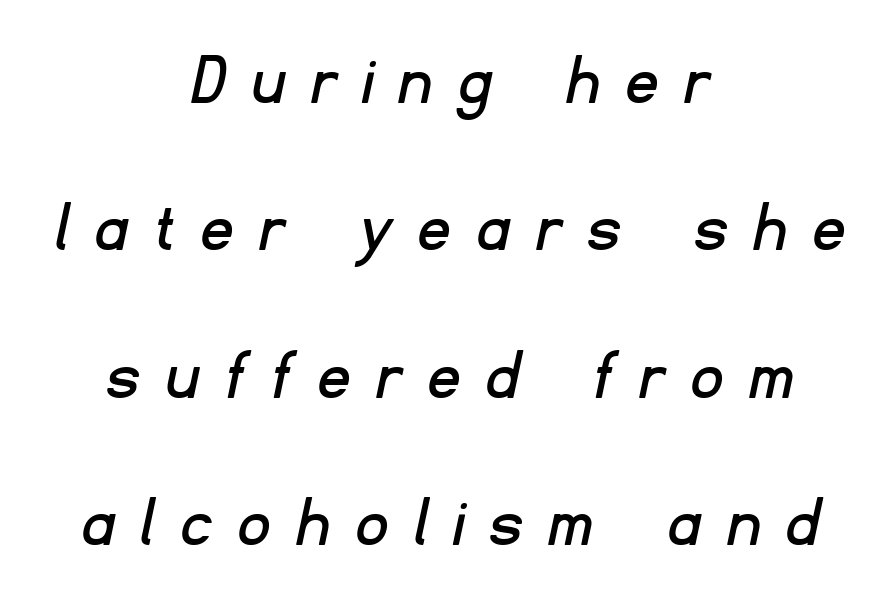
Q: Is the typeface a serif or a sans-serif typeface? A: Sans-serif.
Q: Is the text underlined? A: No.
Q: How is the paragraph aligned? A: Centered.
Q: Is the spacing between letters normal or unusually wide? A: Unusually wide.
Q: Is the spacing between lines tight, normal or loose? A: Loose.
Q: Width (condensed, normal, or wide)? A: Normal.
Q: Stroke contrast? A: Low.
Q: x-height? A: Small.
Q: Monospaced? A: No.
